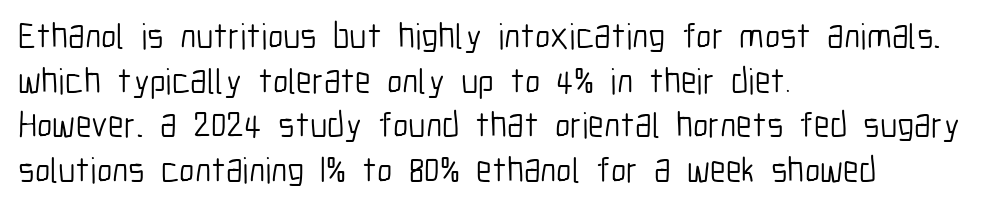
{"serif": "no", "italic": "no", "bold": "no", "weight": "light", "width": "condensed", "stroke_contrast": "low", "x_height": "medium", "monospaced": "no", "underline": "no", "align": "left", "line_spacing_ratio": 1.24, "letter_spacing": "normal", "letter_spacing_em": 0.0, "glyph_px": 36}
